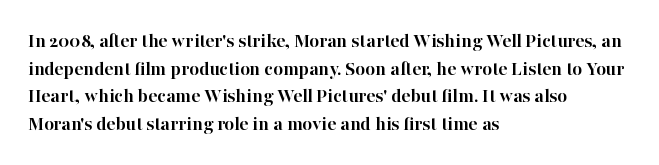
Normally led — the rows are evenly, conventionally spaced. Caption: standard tracking, unaltered. Check the space under the baseline: it is left empty. This sample is left-justified, so line endings fall wherever the words run out. These lines were composed using upright roman letters.
